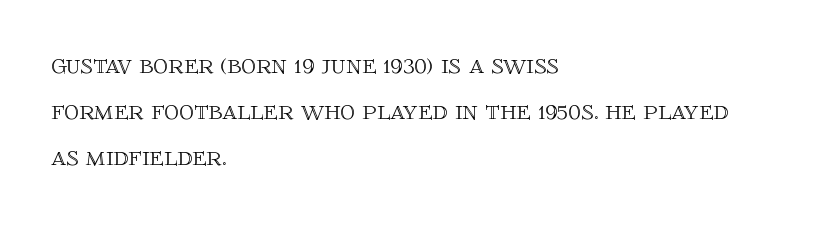
{"italic": "no", "width": "normal", "x_height": "large", "monospaced": "no", "underline": "no", "align": "left", "line_spacing": "normal", "line_spacing_ratio": 1.59, "letter_spacing": "normal", "letter_spacing_em": 0.0, "glyph_px": 29}
